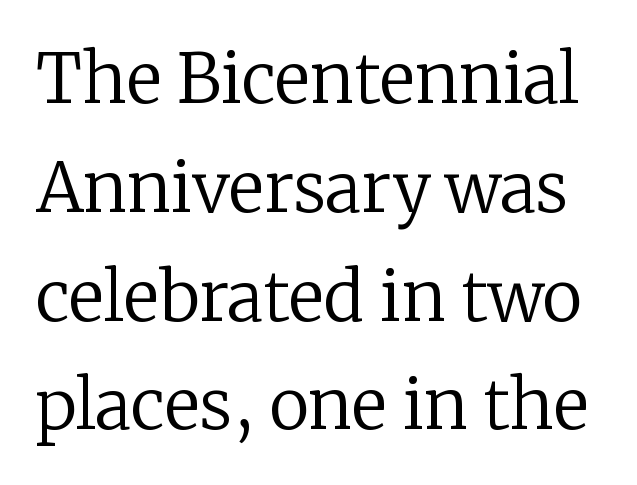
To sum up the face: it has serifs. Unmarked baselines from the first word to the last. The lines sit at an ordinary, default distance from one another. This sample has the flowing, uneven cadence of proportional lettering. Is the letter spacing exaggerated? No — it looks like the ordinary default. The letters look calm and open, with moderate or lighter stems.
